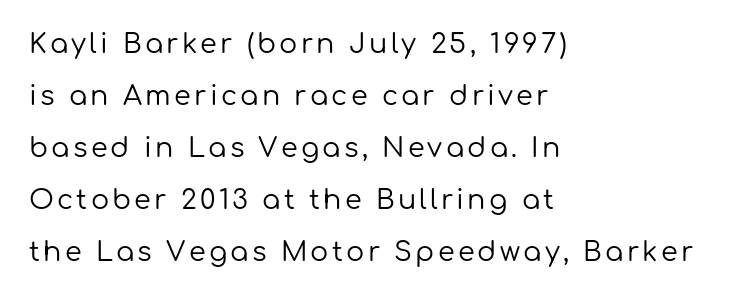
The image shows 27 px text type, upright; set left-aligned, loose line spacing (1.93x), not underlined.
